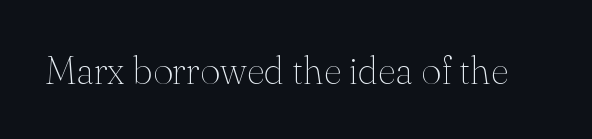
This reads as an unemphasized weight, regular at the heaviest. No italicization has been applied; the sample stays upright. Proportional: the letters do not fall into vertical columns. I'd call this a serif setting — the letters wear small feet. Caption: standard tracking, unaltered.
